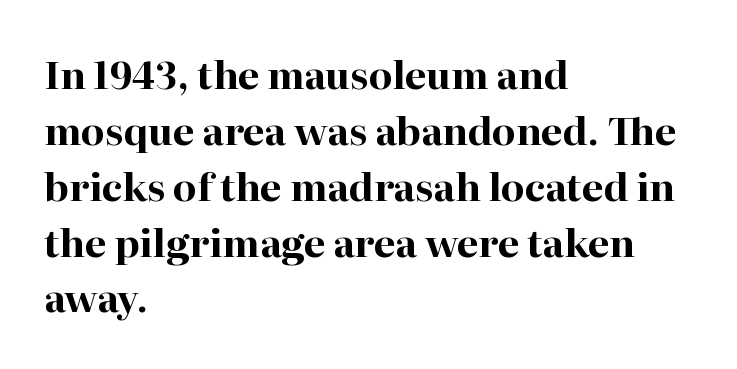
The image shows 38 px bold serif type, upright; set left-aligned, normal line spacing (1.47x), normal letter spacing, not underlined; high stroke contrast and a medium x-height.
